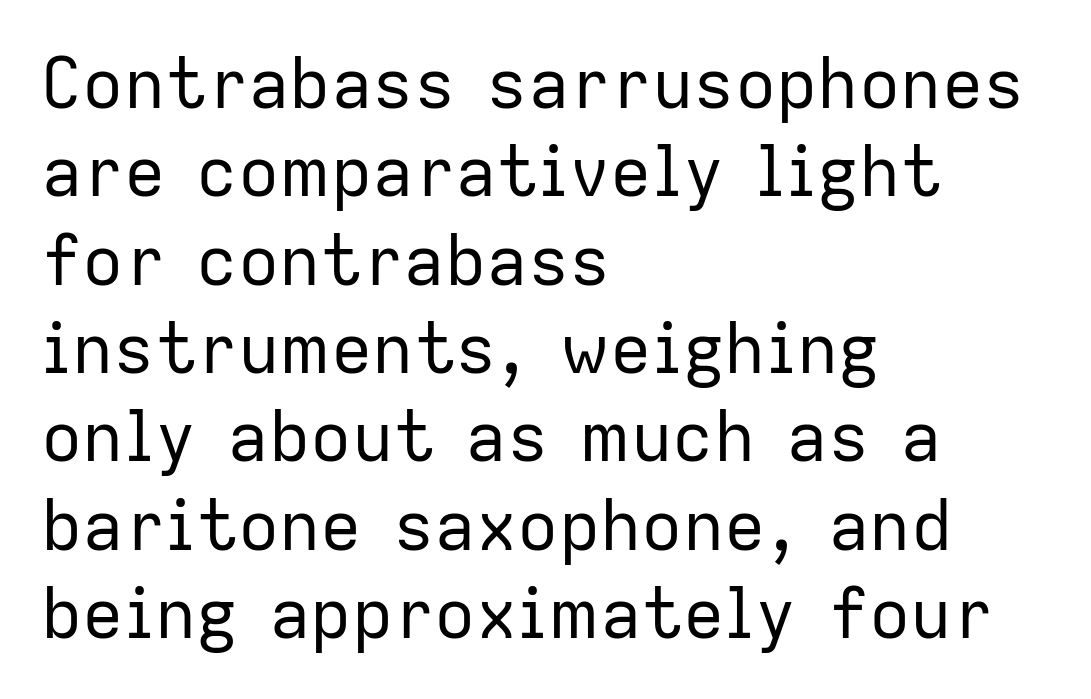
Q: Is the text bold? A: No.
Q: Is the text italic (slanted)? A: No, it is upright.
Q: Is the typeface a serif or a sans-serif typeface? A: Sans-serif.
Q: Is the text underlined? A: No.
Q: How is the paragraph aligned? A: Left-aligned.
Q: Is the spacing between letters normal or unusually wide? A: Normal.
Q: Is the spacing between lines tight, normal or loose? A: Normal.
Q: Width (condensed, normal, or wide)? A: Normal.
Q: Stroke contrast? A: Low.
Q: x-height? A: Medium.
Q: Monospaced? A: No.
